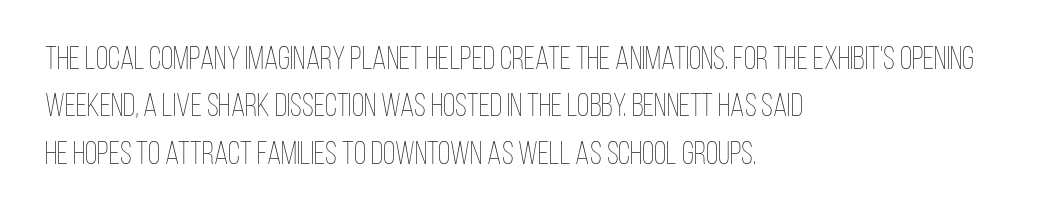
The image shows 32 px thin, condensed type, upright; set left-aligned, normal line spacing (1.48x), normal letter spacing, not underlined; low stroke contrast and a large x-height.
